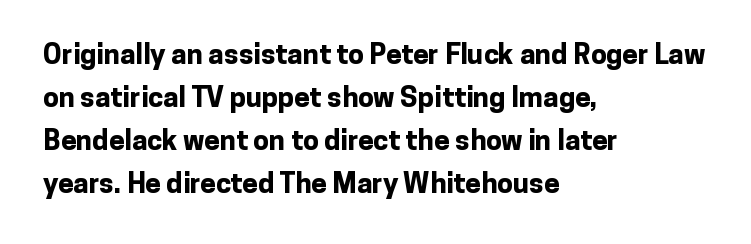
{"serif": "no", "italic": "no", "bold": "yes", "weight": "bold", "width": "normal", "stroke_contrast": "low", "x_height": "medium", "monospaced": "no", "underline": "no", "align": "left", "line_spacing": "normal", "line_spacing_ratio": 1.54, "letter_spacing": "normal", "letter_spacing_em": 0.0, "glyph_px": 28}
